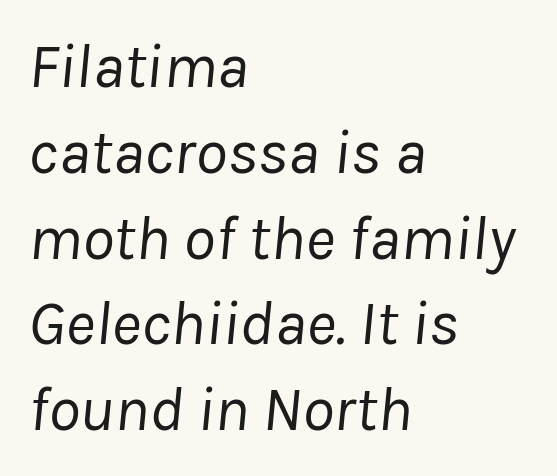
The face used here is proportionally spaced, like ordinary book or web type. The string is rendered with underlining switched off. Characters follow at the spacing the type designer built in. Rows of type keep a routine distance in the vertical direction.
